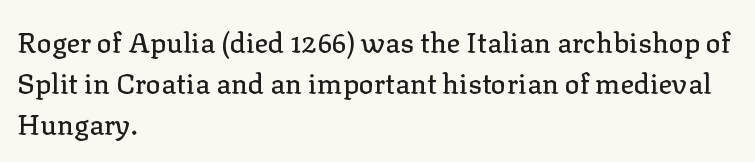
Q: Is the text italic (slanted)? A: No, it is upright.
Q: Is the typeface a serif or a sans-serif typeface? A: Serif.
Q: Is the text underlined? A: No.
Q: How is the paragraph aligned? A: Left-aligned.
Q: Is the spacing between letters normal or unusually wide? A: Normal.
Q: Is the spacing between lines tight, normal or loose? A: Normal.
Q: Width (condensed, normal, or wide)? A: Normal.
Q: Stroke contrast? A: Low.
Q: x-height? A: Medium.
Q: Monospaced? A: No.
